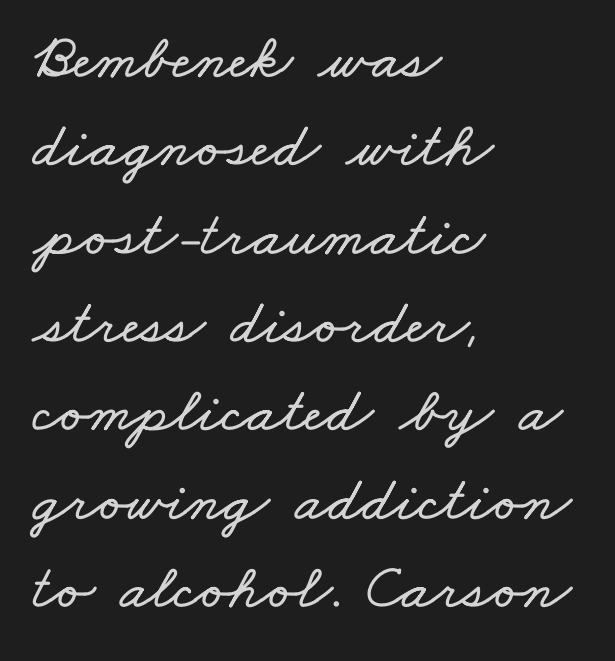
The image shows 64 px wide type; set left-aligned, normal line spacing (1.38x), normal letter spacing, not underlined; low stroke contrast and a small x-height.
